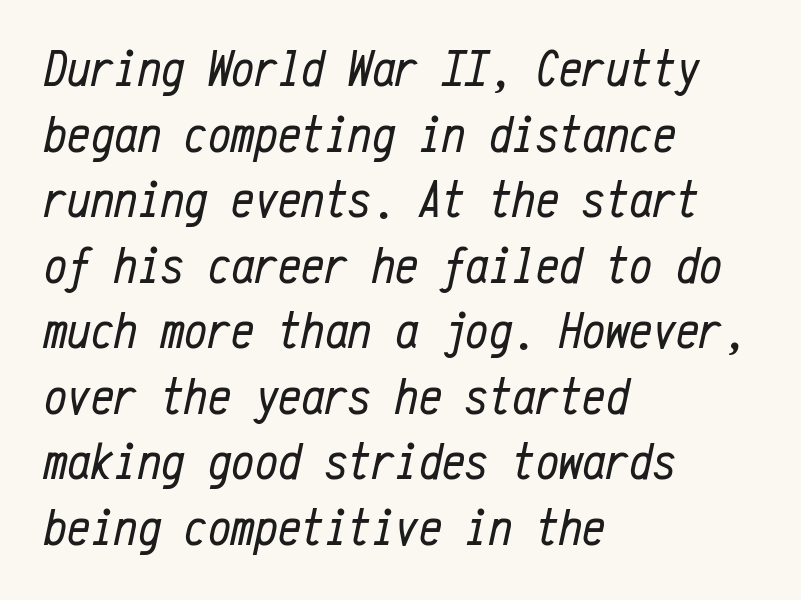
{"italic": "yes", "lean": "right", "slant_degrees": 12, "bold": "no", "weight": "regular", "width": "condensed", "stroke_contrast": "low", "x_height": "medium", "monospaced": "yes", "underline": "no", "align": "left", "line_spacing": "normal", "line_spacing_ratio": 1.26, "letter_spacing": "normal", "letter_spacing_em": 0.0, "glyph_px": 52}
